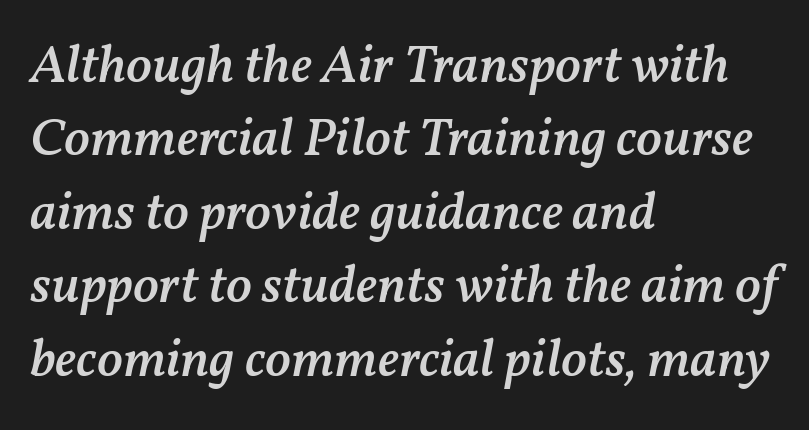
The image shows 54 px semibold type, italic (leaning right); set left-aligned, normal line spacing (1.36x), normal letter spacing, not underlined; medium stroke contrast and a medium x-height.
